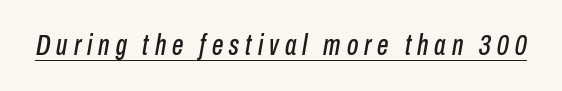
Short note: letters widely spaced. Underline: present. You can tell it's italic because the verticals aren't actually vertical. Think of a printed novel: that variable character pitch is what you see here.
